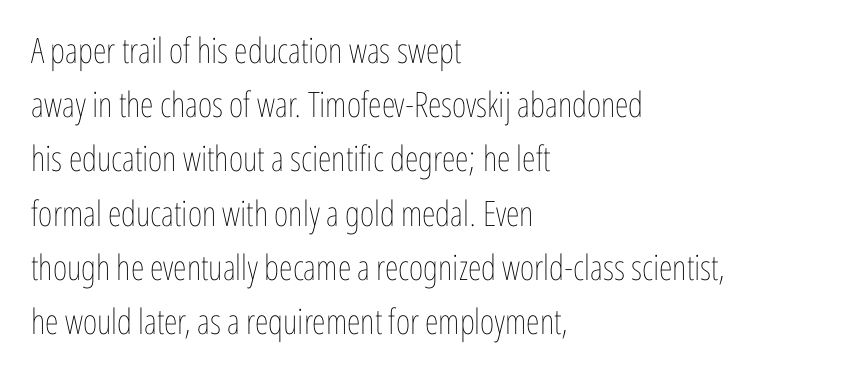
Q: Is the text bold? A: No.
Q: Is the text italic (slanted)? A: No, it is upright.
Q: Is the text underlined? A: No.
Q: How is the paragraph aligned? A: Left-aligned.
Q: Is the spacing between letters normal or unusually wide? A: Normal.
Q: Is the spacing between lines tight, normal or loose? A: Normal.
Q: Width (condensed, normal, or wide)? A: Condensed.
Q: Stroke contrast? A: Low.
Q: x-height? A: Medium.
Q: Monospaced? A: No.
